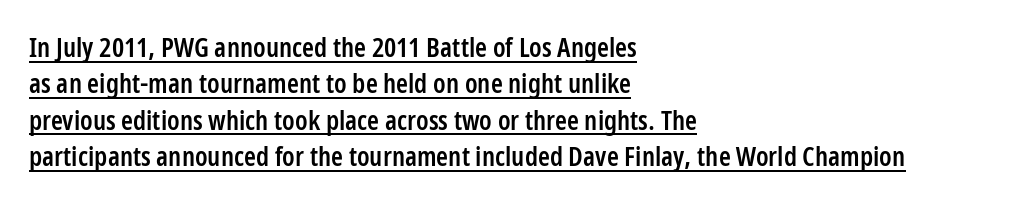
The image shows 27 px text type, upright; set left-aligned, normal line spacing (1.35x), normal letter spacing, underlined.
